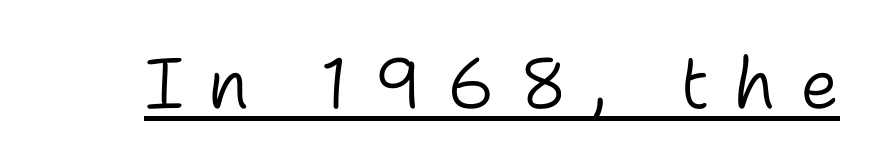
The image shows 71 px light sans-serif type, upright; set unusually wide letter spacing (+0.33 em), underlined; low stroke contrast and a medium x-height.
